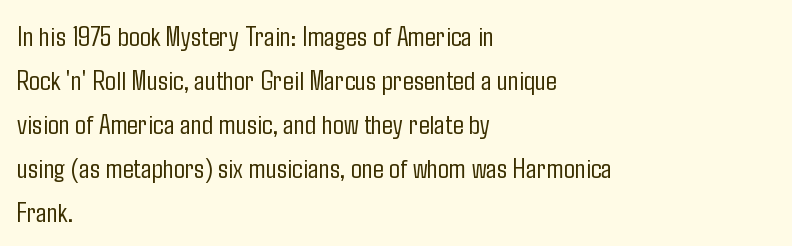
The paragraph shown leans on its left margin. The text was rendered using a sans face with plain stroke endings. Is the stroke heavy? The answer is a plain regular-or-lighter. Here the glyphs are tracked normally, forming tight word shapes. The strip under each line holds only bare page.
